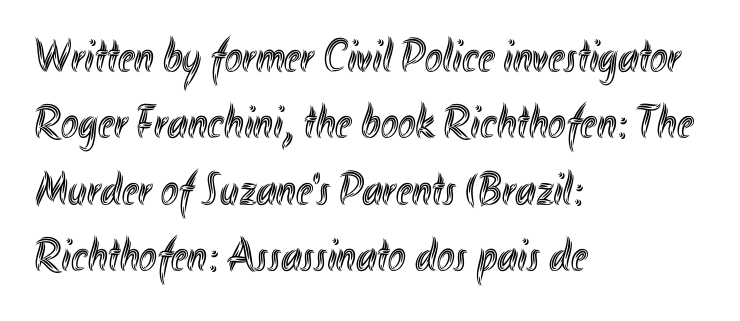
The image shows 47 px condensed type; set left-aligned, normal line spacing (1.41x), normal letter spacing, not underlined; a small x-height.
